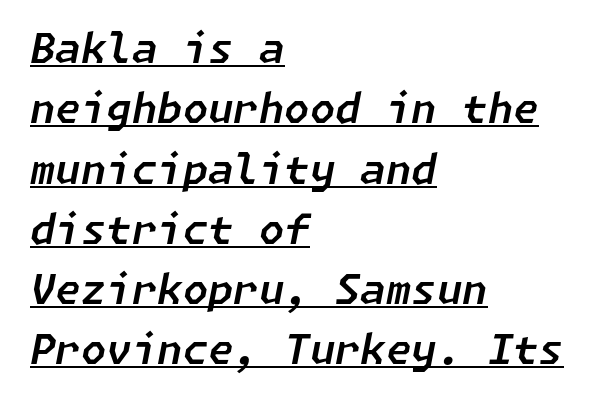
The image shows 41 px text type, italic (leaning right); set left-aligned, normal line spacing (1.47x), normal letter spacing, underlined; low stroke contrast and a medium x-height.
